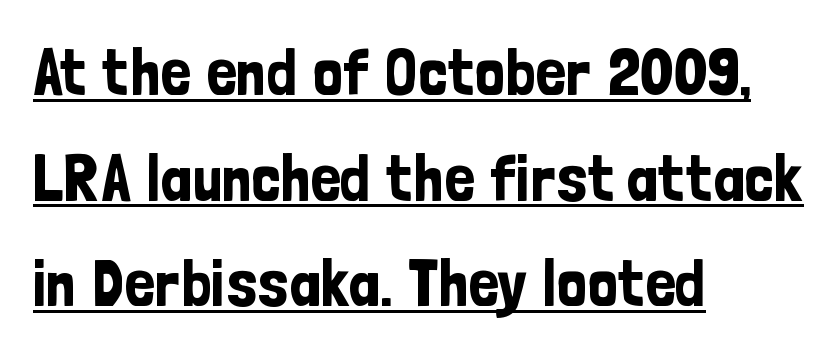
Evenly set lines give the paragraph a standard silhouette. Typeset ragged right — the left edge is the straight one. Serif or sans? Sans — the stroke terminals are bare. Proportional: the letters do not fall into vertical columns. Looks like someone drew a line under every word here. Spacing between characters is what you'd get straight out of the box.
